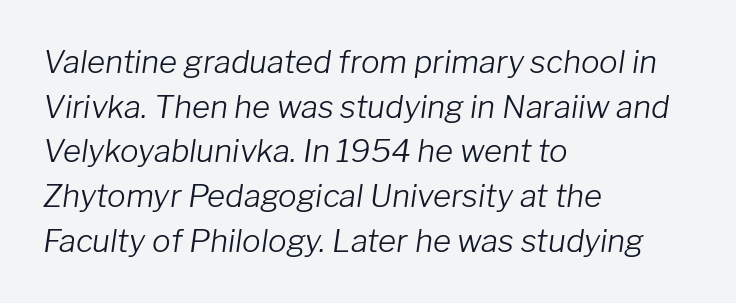
{"italic": "yes", "lean": "right", "slant_degrees": 8, "bold": "no", "weight": "light", "width": "normal", "stroke_contrast": "low", "x_height": "medium", "monospaced": "no", "underline": "no", "align": "left", "line_spacing": "normal", "line_spacing_ratio": 1.44, "letter_spacing": "normal", "letter_spacing_em": 0.0, "glyph_px": 31}
